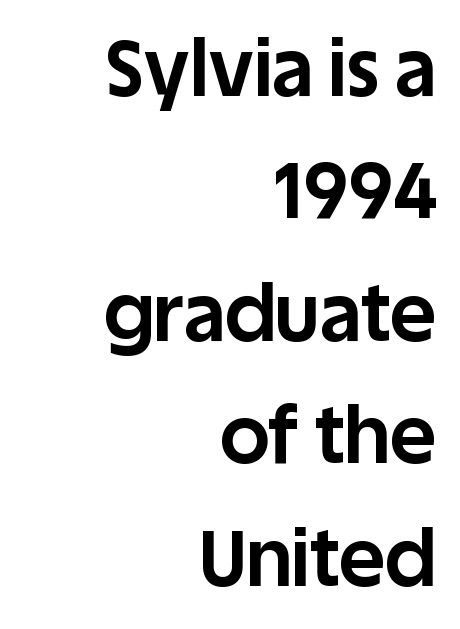
The rendering anchors every line to the right-hand side. The type is set solid horizontally, with unmodified tracking. Summary of vertical rhythm: regular, with standard interline spacing. No word sits above an underline. In terms of posture, this sample is upright.
